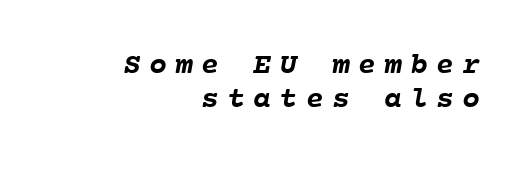
Q: Is the text bold? A: Yes.
Q: Is the text underlined? A: No.
Q: How is the paragraph aligned? A: Right-aligned.
Q: Is the spacing between letters normal or unusually wide? A: Unusually wide.
Q: Is the spacing between lines tight, normal or loose? A: Tight.
Q: Width (condensed, normal, or wide)? A: Normal.
Q: Stroke contrast? A: Low.
Q: x-height? A: Medium.
Q: Monospaced? A: Yes.
